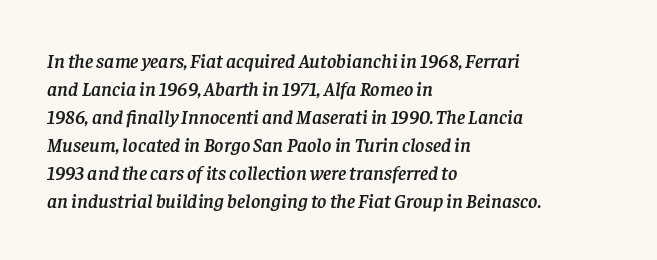
The face used here has a pronounced slope to its letters. In terms of leading, this rendering sits right in the middle. Words appear dense and cohesive because spacing is normal. The lines are quadded left. Descender tails drop into unmarked territory.
